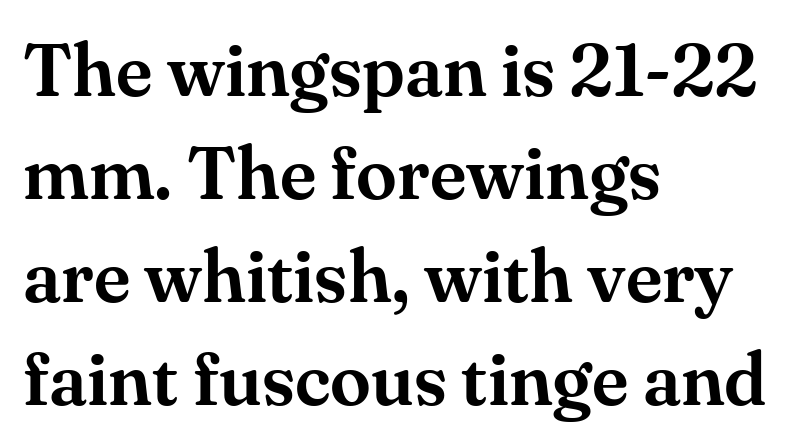
Regarding serifs, this sample has them. It's the straight-up-and-down kind of type. The rag falls on the right side of this text block. Letter spacing: default.
